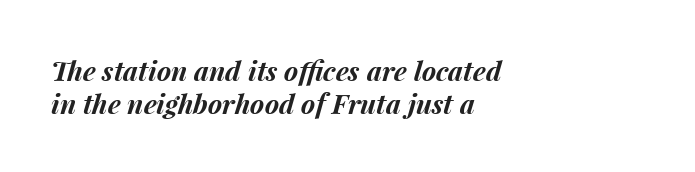
When letters slant like this, we call the style italic. These lines keep a tight, regular rhythm from letter to letter. Underline: absent. Compared with a centered layout, this one pins lines to the left instead. The sample has been set heavy, in full bold.
